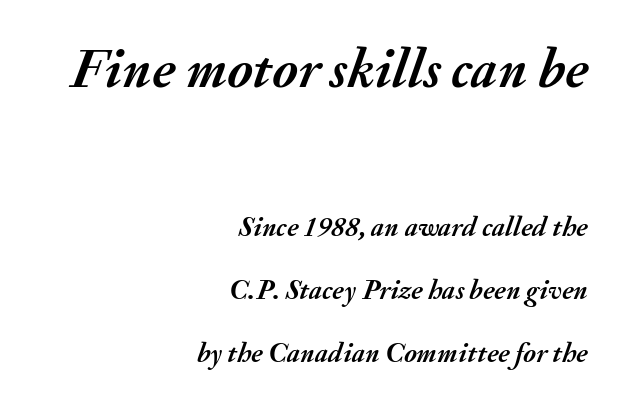
Every character sits at an angle, as italics do. Has an underline been added? It has not. The paragraph has a hard right edge and a soft left edge. These lines stand farther apart than default settings would place them. The rendering shrinks the type as you move from the upper chunk to the lower.
